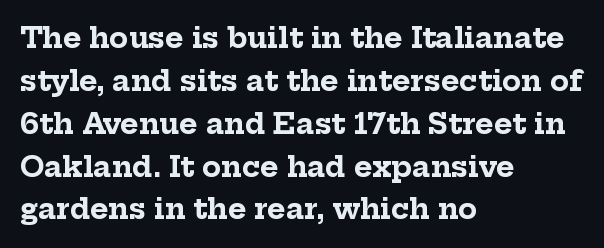
{"serif": "yes", "italic": "no", "bold": "yes", "weight": "bold", "width": "normal", "stroke_contrast": "low", "x_height": "medium", "monospaced": "no", "underline": "no", "align": "left", "line_spacing": "normal", "line_spacing_ratio": 1.53, "letter_spacing": "normal", "letter_spacing_em": 0.0, "glyph_px": 28}
